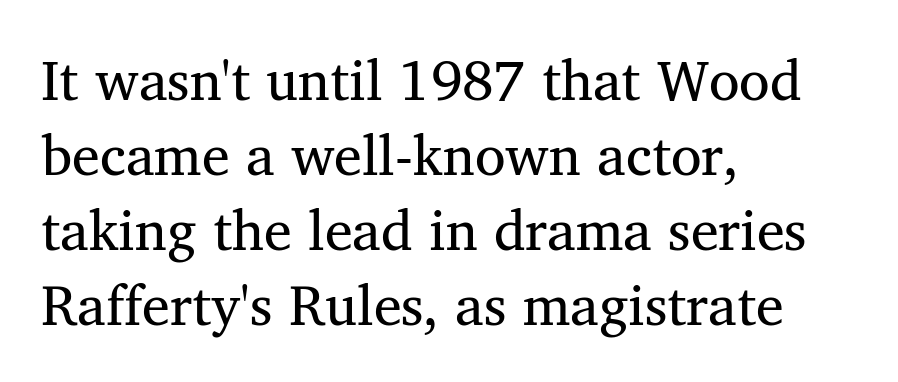
The image shows 56 px regular-weight serif type; set left-aligned, normal line spacing (1.34x), normal letter spacing, not underlined; medium stroke contrast and a medium x-height.
